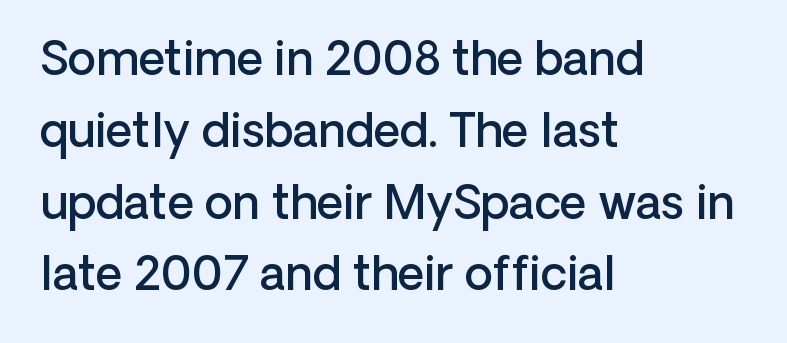
{"serif": "no", "italic": "no", "bold": "semi", "weight": "semibold", "width": "normal", "stroke_contrast": "low", "x_height": "medium", "monospaced": "no", "underline": "no", "align": "left", "line_spacing": "normal", "line_spacing_ratio": 1.56, "letter_spacing": "normal", "letter_spacing_em": 0.0, "glyph_px": 46}
